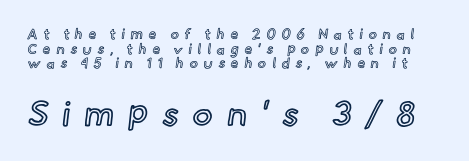
{"width": "normal", "x_height": "small", "monospaced": "no", "underline": "no", "line_spacing": "tight", "line_spacing_ratio": 1.05, "letter_spacing": "wide", "letter_spacing_em": 0.41, "larger_block": "second", "size_ratio": 2.43, "glyph_px": 34}
